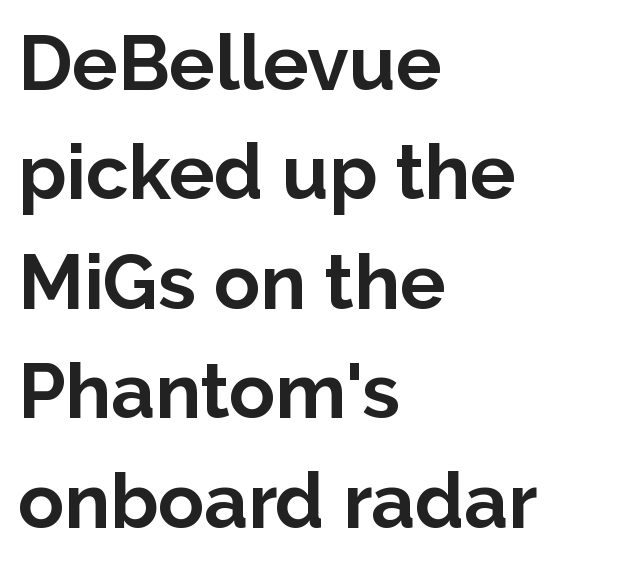
Q: Is the text bold? A: Yes.
Q: Is the text italic (slanted)? A: No, it is upright.
Q: Is the typeface a serif or a sans-serif typeface? A: Sans-serif.
Q: Is the text underlined? A: No.
Q: How is the paragraph aligned? A: Left-aligned.
Q: Is the spacing between letters normal or unusually wide? A: Normal.
Q: Is the spacing between lines tight, normal or loose? A: Normal.
Q: Width (condensed, normal, or wide)? A: Normal.
Q: Stroke contrast? A: Low.
Q: x-height? A: Medium.
Q: Monospaced? A: No.
